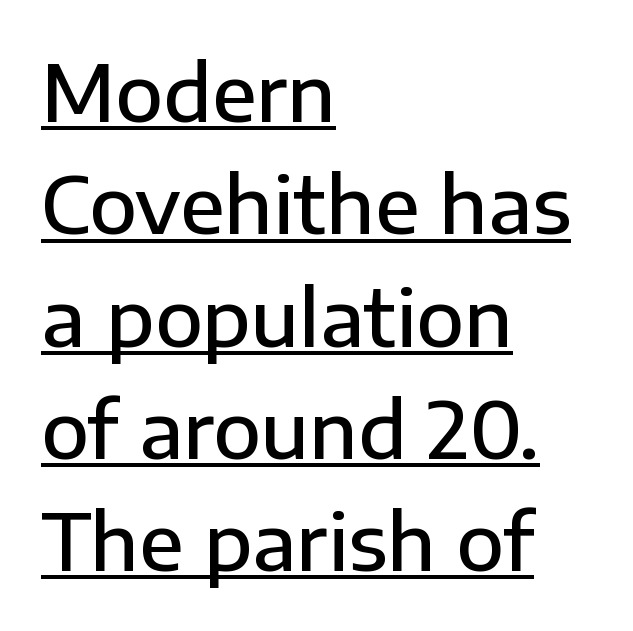
{"serif": "no", "italic": "no", "bold": "semi", "weight": "semibold", "width": "normal", "stroke_contrast": "low", "x_height": "medium", "monospaced": "no", "underline": "yes", "align": "left", "line_spacing": "normal", "line_spacing_ratio": 1.44, "letter_spacing": "normal", "letter_spacing_em": 0.0, "glyph_px": 78}
